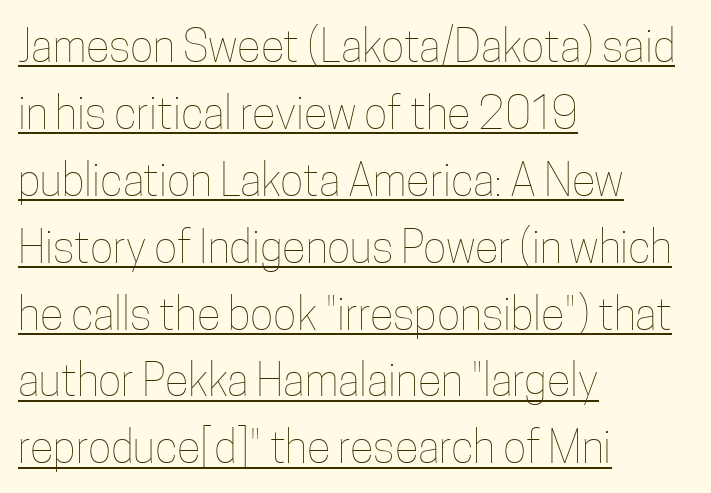
How are the letters spaced? Ordinarily, with no added tracking. Every word sits above its own underline. Varying glyph widths throughout — classic text-font behaviour. In terms of posture, this sample is upright. Stroke mass is kept to a normal reading level or below. Quick note: interline space is typical.
